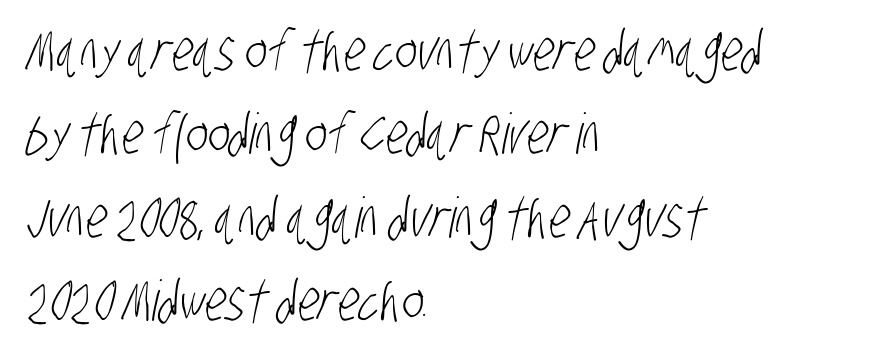
The image shows 56 px light, condensed sans-serif type; set left-aligned, normal line spacing (1.49x), normal letter spacing, not underlined; low stroke contrast and a large x-height.
